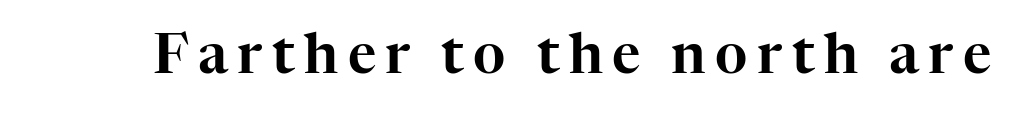
{"serif": "yes", "italic": "no", "width": "normal", "stroke_contrast": "high", "x_height": "medium", "monospaced": "no", "underline": "no", "glyph_px": 55}
